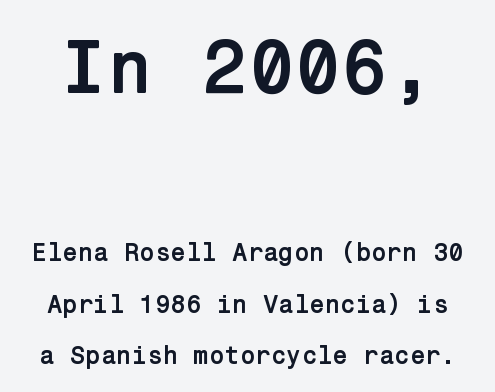
The image shows 76 px semibold sans-serif type, upright; set loose line spacing (2.06x), normal letter spacing, not underlined; the first (top) block is 3.04x larger; low stroke contrast and a medium x-height.
